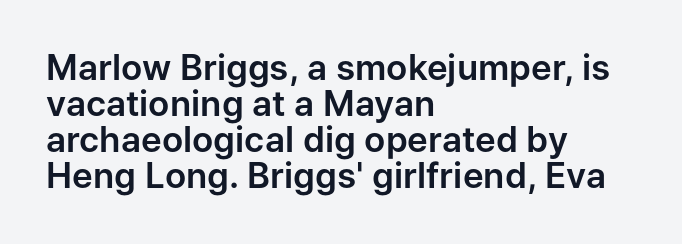
Q: Is the text italic (slanted)? A: No, it is upright.
Q: Is the typeface a serif or a sans-serif typeface? A: Sans-serif.
Q: Is the text underlined? A: No.
Q: How is the paragraph aligned? A: Left-aligned.
Q: Is the spacing between letters normal or unusually wide? A: Normal.
Q: Is the spacing between lines tight, normal or loose? A: Tight.
Q: Width (condensed, normal, or wide)? A: Normal.
Q: Stroke contrast? A: Low.
Q: x-height? A: Medium.
Q: Monospaced? A: No.
